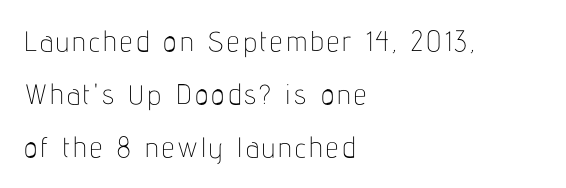
The image shows 28 px thin, condensed sans-serif type, upright; set left-aligned, line spacing 1.89x, not underlined; low stroke contrast and a medium x-height.
